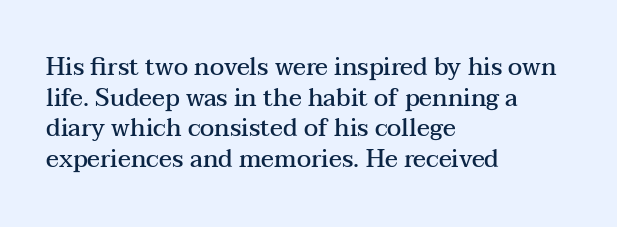
{"italic": "no", "bold": "semi", "underline": "no", "align": "left", "line_spacing": "normal", "line_spacing_ratio": 1.28, "letter_spacing": "normal", "letter_spacing_em": 0.0, "glyph_px": 24}
